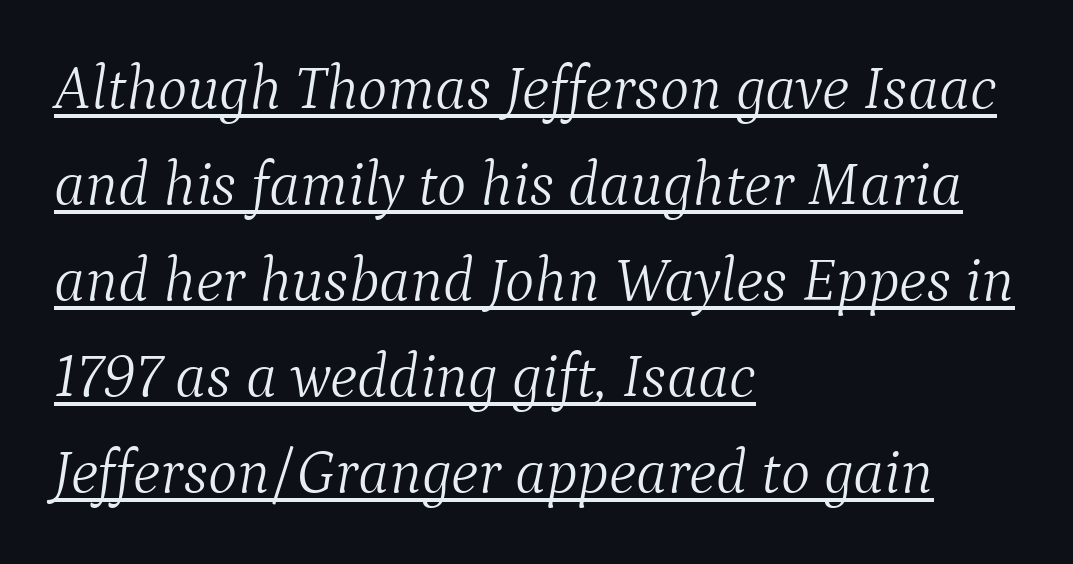
Q: Is the text bold? A: No.
Q: Is the text italic (slanted)? A: Yes, it leans right by about 9 degrees.
Q: Is the typeface a serif or a sans-serif typeface? A: Serif.
Q: Is the text underlined? A: Yes.
Q: How is the paragraph aligned? A: Left-aligned.
Q: Is the spacing between letters normal or unusually wide? A: Normal.
Q: Is the spacing between lines tight, normal or loose? A: Normal.
Q: Width (condensed, normal, or wide)? A: Normal.
Q: Stroke contrast? A: Medium.
Q: x-height? A: Medium.
Q: Monospaced? A: No.
